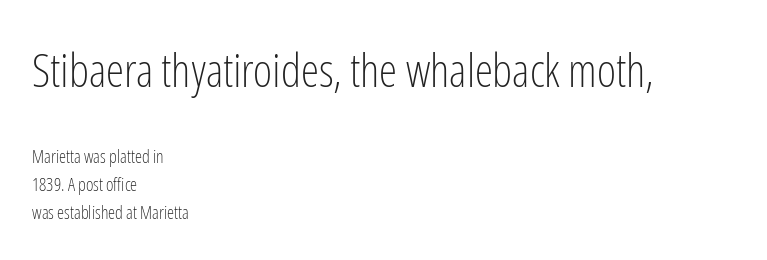
The passage shown stacks its lines at a standard gap. Nobody touched the tracking dial on this one. Spacing verdict: proportional, widths tailored to each character. Characters remain perfectly vertical along every line. Underline: absent. Typesetter's note — upper block bumped up in size, lower block left smaller.
